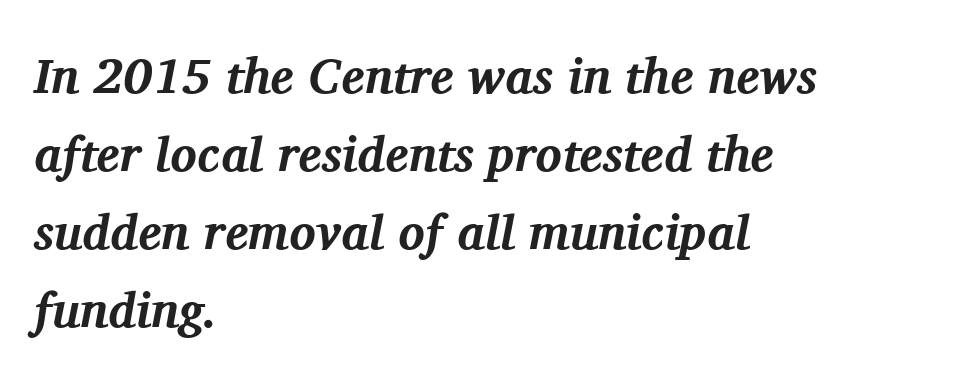
{"serif": "yes", "italic": "yes", "lean": "right", "slant_degrees": 11, "bold": "yes", "weight": "bold", "width": "normal", "stroke_contrast": "medium", "x_height": "medium", "monospaced": "no", "underline": "no", "align": "left", "line_spacing": "normal", "line_spacing_ratio": 1.59, "letter_spacing": "normal", "letter_spacing_em": 0.0, "glyph_px": 49}
